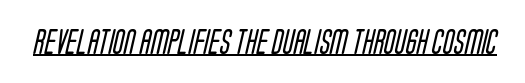
Counters stay open thanks to moderate or lighter strokes. Is there an underline? Yes — a line sits under the letters. In terms of letterspacing, this is plain default setting.
